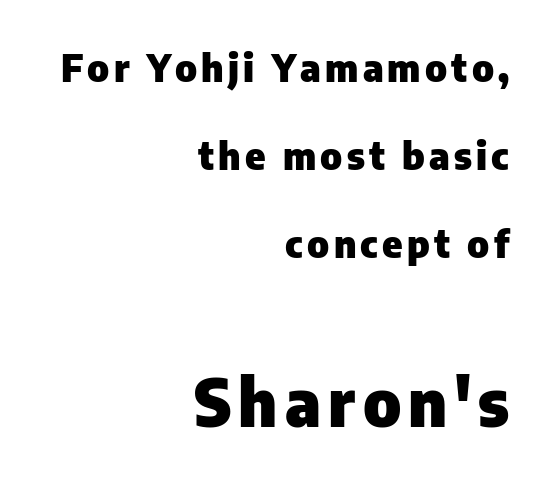
Each letter keeps its own natural width here, so spacing adapts to shape. Plenty of ink on the page — the face is bold. Line ends are locked; line starts wander. The lines are spread far apart with generous leading. Unlike a traditional serif, this face leaves its strokes unadorned. Posture: straight, roman, zero tilt.
